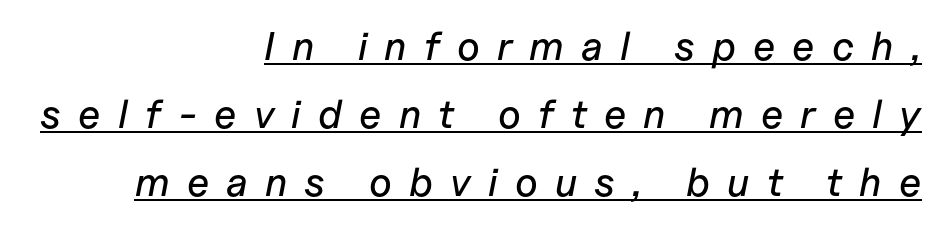
One glance says typical: line gaps are just what's usual. Character widths vary here, with narrow letters taking less room than wide ones. Visually the block forms a straight wall on the right and a jagged coastline on the left. Is there an underline? Yes — a line sits under the letters.
